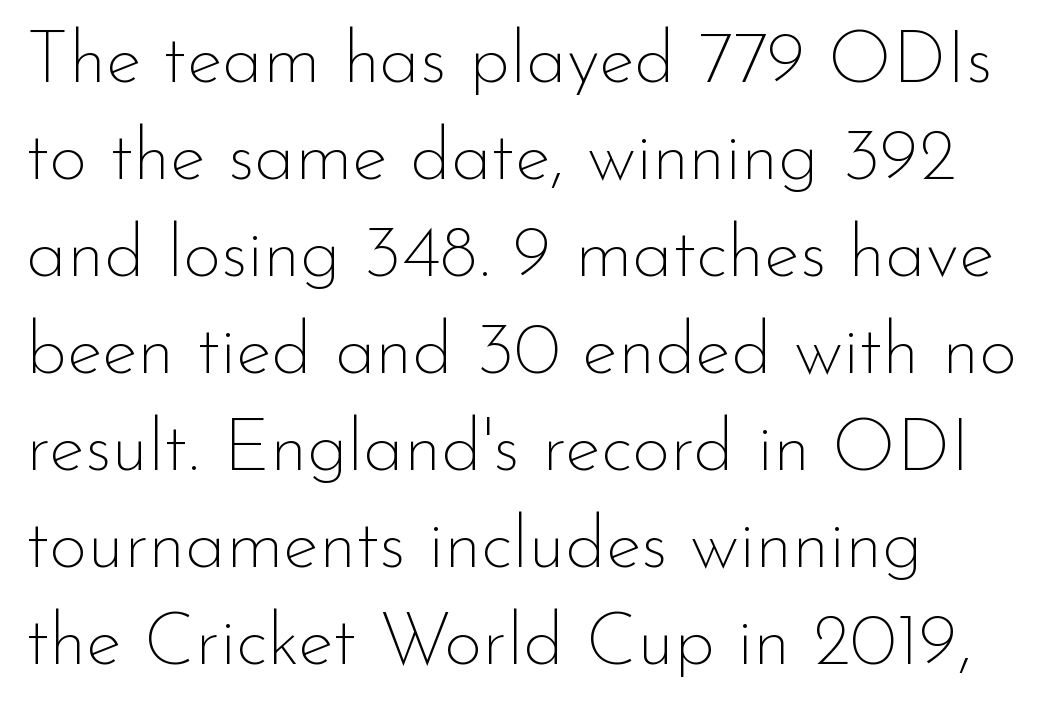
The image shows 74 px thin sans-serif type, upright; set left-aligned, normal line spacing (1.31x), normal letter spacing, not underlined; low stroke contrast and a small x-height.
